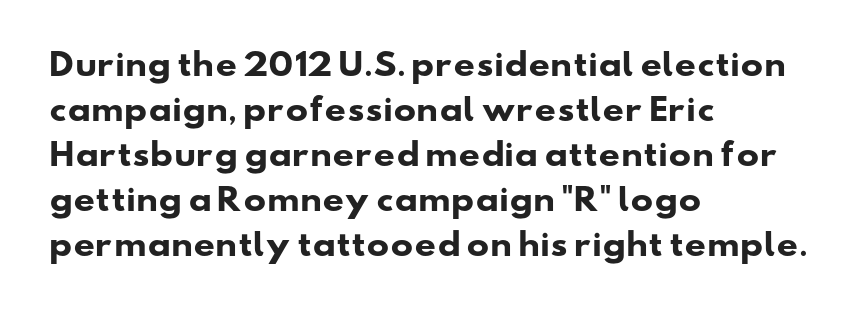
Q: Is the text bold? A: Yes.
Q: Is the typeface a serif or a sans-serif typeface? A: Sans-serif.
Q: Is the text underlined? A: No.
Q: How is the paragraph aligned? A: Left-aligned.
Q: Is the spacing between letters normal or unusually wide? A: Normal.
Q: Is the spacing between lines tight, normal or loose? A: Normal.
Q: Width (condensed, normal, or wide)? A: Wide.
Q: Stroke contrast? A: Low.
Q: x-height? A: Small.
Q: Monospaced? A: No.
